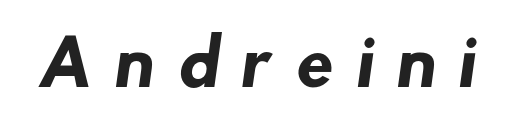
Q: Is the text bold? A: Yes.
Q: Is the typeface a serif or a sans-serif typeface? A: Sans-serif.
Q: Is the text underlined? A: No.
Q: Is the spacing between letters normal or unusually wide? A: Unusually wide.
Q: Width (condensed, normal, or wide)? A: Normal.
Q: Stroke contrast? A: Low.
Q: x-height? A: Small.
Q: Monospaced? A: No.
